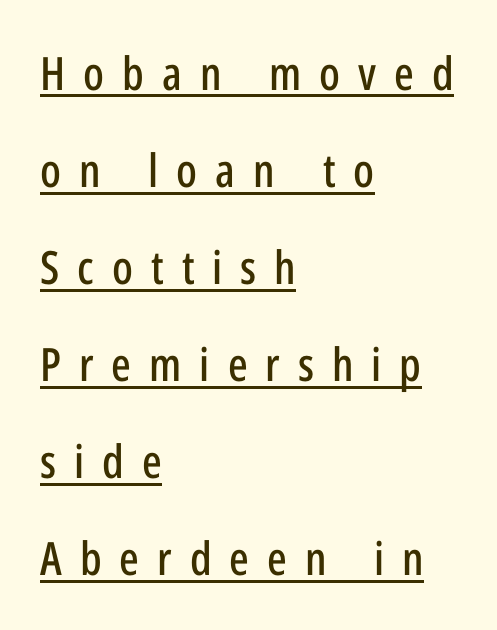
The image shows 46 px condensed sans-serif type, upright; set left-aligned, loose line spacing (2.11x), unusually wide letter spacing (+0.39 em), underlined; low stroke contrast and a medium x-height.
